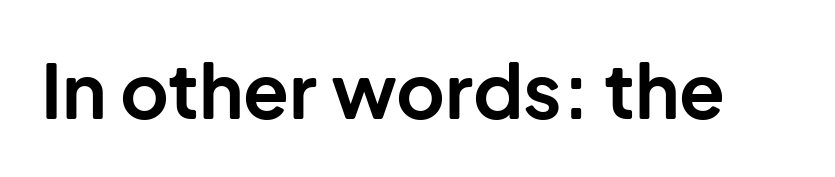
{"serif": "no", "italic": "no", "bold": "yes", "weight": "bold", "width": "normal", "stroke_contrast": "low", "x_height": "medium", "monospaced": "no", "underline": "no", "letter_spacing": "normal", "letter_spacing_em": 0.0, "glyph_px": 75}
